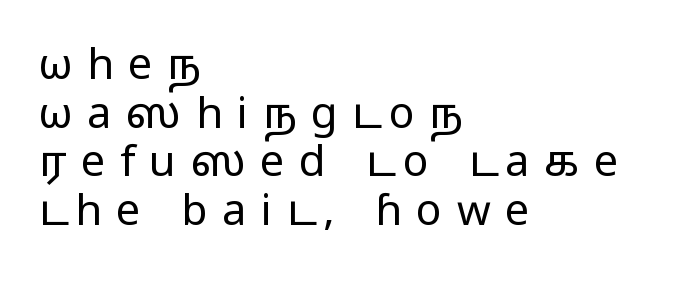
{"serif": "no", "italic": "no", "bold": "no", "weight": "regular", "width": "wide", "stroke_contrast": "low", "x_height": "medium", "monospaced": "no", "underline": "no", "align": "left", "line_spacing": "tight", "line_spacing_ratio": 1.13, "letter_spacing": "wide", "letter_spacing_em": 0.34, "glyph_px": 43}
